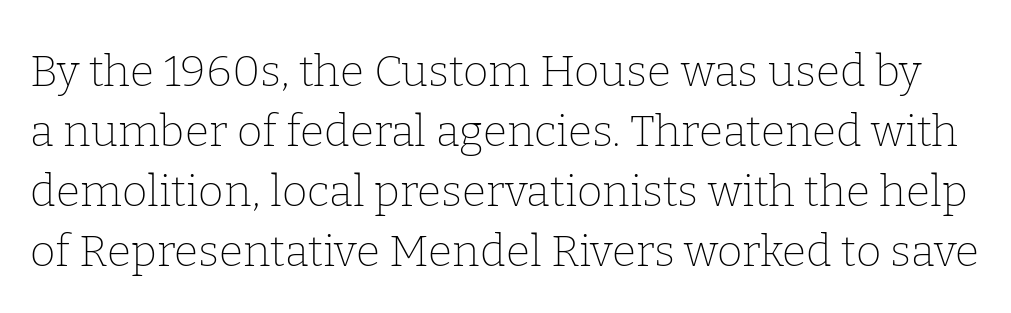
The image shows 44 px thin serif type, upright; set normal line spacing (1.36x), normal letter spacing, not underlined; low stroke contrast and a medium x-height.
